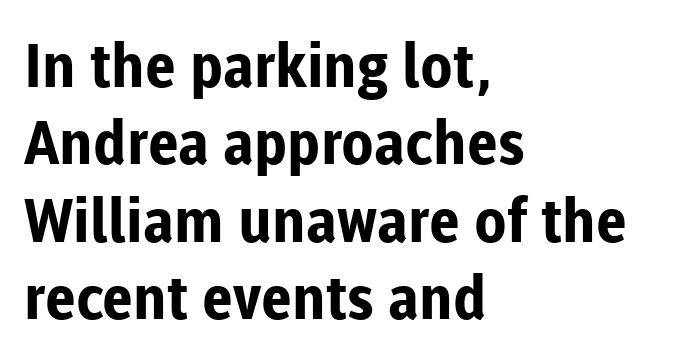
The image shows 60 px bold sans-serif type, upright; set left-aligned, normal line spacing (1.29x), normal letter spacing, not underlined; low stroke contrast and a medium x-height.
